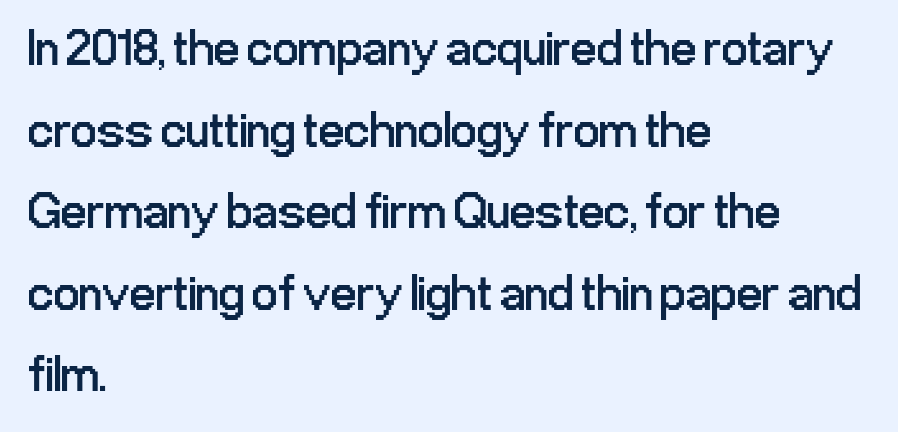
{"serif": "no", "italic": "no", "bold": "no", "weight": "regular", "width": "condensed", "stroke_contrast": "low", "x_height": "medium", "monospaced": "no", "underline": "no", "align": "left", "line_spacing": "normal", "line_spacing_ratio": 1.6, "letter_spacing": "normal", "letter_spacing_em": 0.0, "glyph_px": 51}
